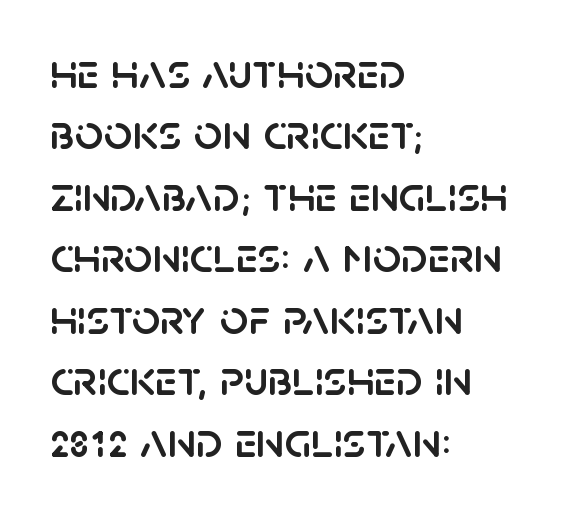
Q: Is the text italic (slanted)? A: No, it is upright.
Q: Is the typeface a serif or a sans-serif typeface? A: Sans-serif.
Q: Is the text underlined? A: No.
Q: How is the paragraph aligned? A: Left-aligned.
Q: Is the spacing between letters normal or unusually wide? A: Normal.
Q: Width (condensed, normal, or wide)? A: Normal.
Q: Stroke contrast? A: Low.
Q: x-height? A: Large.
Q: Monospaced? A: No.
